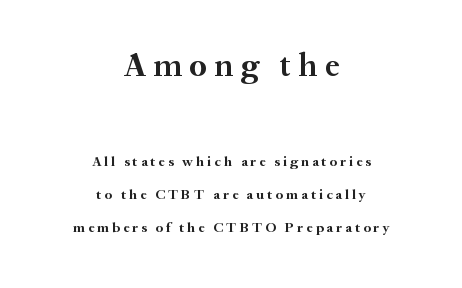
Character widths vary here, with narrow letters taking less room than wide ones. The tracking reads as deliberately expanded to a designer's eye. A great deal of white space separates one row of letters from the next. Italic: no, the glyphs are upright roman. Caption: bold face, heavy strokes. Of the two passages, the one on top uses the larger point size.
